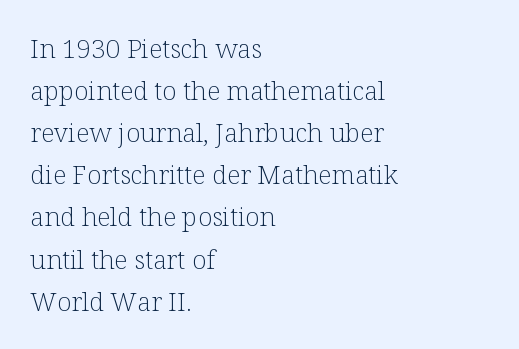
The image shows 26 px text type, upright; set left-aligned, normal line spacing (1.62x), normal letter spacing, not underlined.
